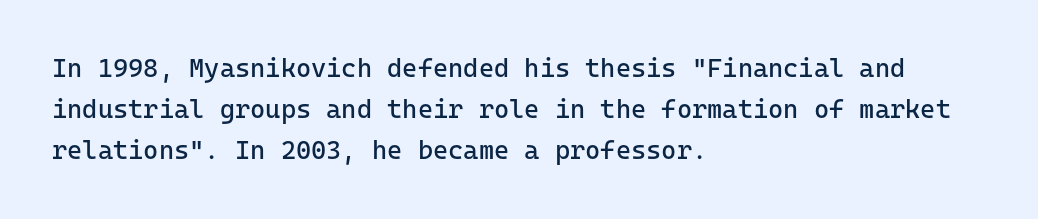
The words here are not underlined. Unbolded letterforms with no extra heft. Quick note: interline space is typical. These lines stack with their left ends in a neat column. Ordinary non-slanted type is in use. Here the glyphs are tracked normally, forming tight word shapes.
